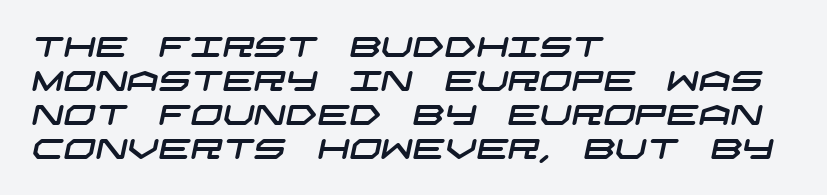
The image shows 28 px wide sans-serif type; set left-aligned, line spacing 1.21x, normal letter spacing, not underlined; low stroke contrast and a large x-height.
